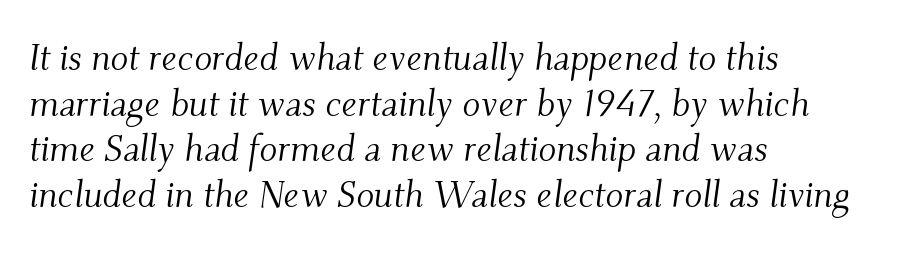
Q: Is the text bold? A: No.
Q: Is the text italic (slanted)? A: Yes, it leans right by about 9 degrees.
Q: Is the typeface a serif or a sans-serif typeface? A: Serif.
Q: Is the text underlined? A: No.
Q: How is the paragraph aligned? A: Left-aligned.
Q: Is the spacing between letters normal or unusually wide? A: Normal.
Q: Width (condensed, normal, or wide)? A: Normal.
Q: Stroke contrast? A: Medium.
Q: x-height? A: Small.
Q: Monospaced? A: No.
